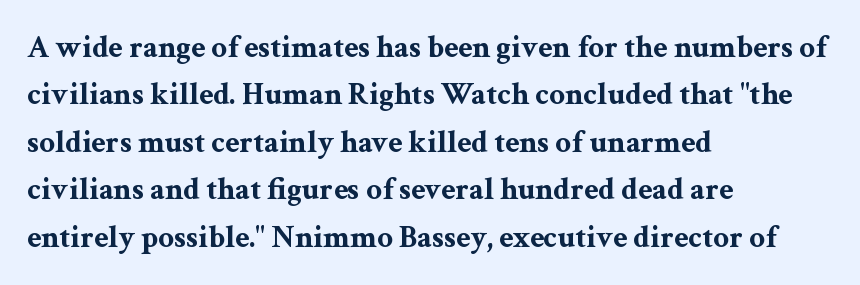
{"serif": "yes", "italic": "no", "bold": "yes", "weight": "bold", "width": "wide", "stroke_contrast": "medium", "x_height": "medium", "monospaced": "no", "underline": "no", "align": "left", "line_spacing": "normal", "line_spacing_ratio": 1.53, "letter_spacing": "normal", "letter_spacing_em": 0.0, "glyph_px": 31}
